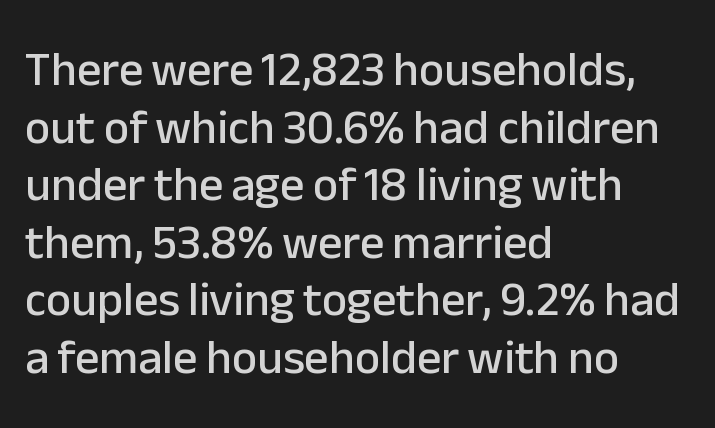
{"serif": "no", "italic": "no", "width": "normal", "stroke_contrast": "low", "x_height": "medium", "monospaced": "no", "underline": "no", "align": "left", "line_spacing_ratio": 1.2, "letter_spacing": "normal", "letter_spacing_em": 0.0, "glyph_px": 48}
